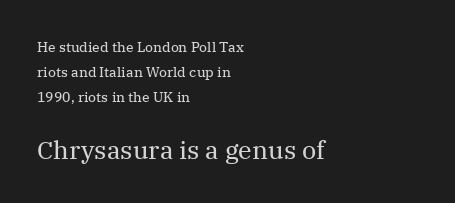
Q: Is the text bold? A: No.
Q: Is the text italic (slanted)? A: No, it is upright.
Q: Is the text underlined? A: No.
Q: How is the paragraph aligned? A: Left-aligned.
Q: Is the spacing between letters normal or unusually wide? A: Normal.
Q: Which block of text is set in a larger size, the first (top) or the second (bottom)? A: The second (bottom) one.
